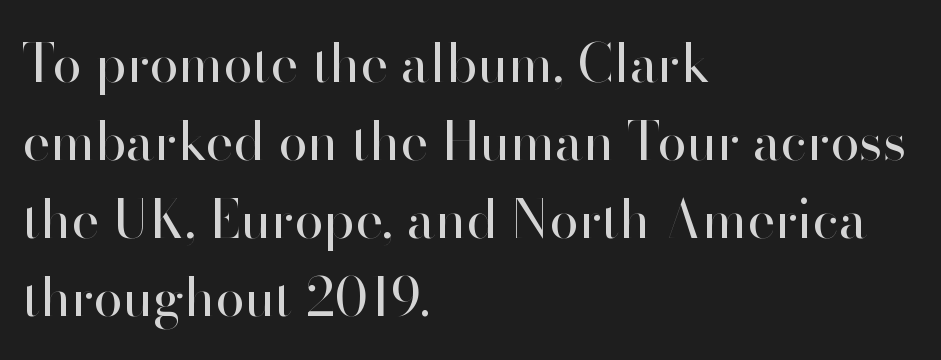
These lines stack with their left ends in a neat column. Do the characters align in a grid? No, the font is proportional. Students, observe: this is what conventionally led text looks like. The letters stand straight up with perfectly vertical stems. Compared with typical body copy, the letter spacing here is the same. Serif or sans? Sans — the stroke terminals are bare.
